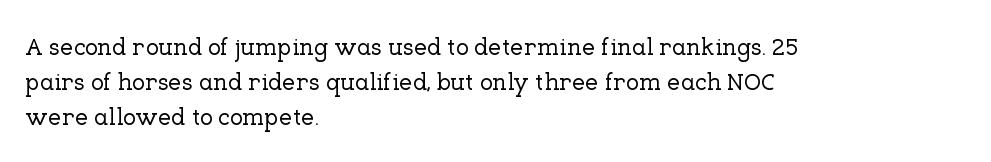
The image shows 24 px text type, upright; set left-aligned, normal line spacing (1.46x), normal letter spacing, not underlined.
